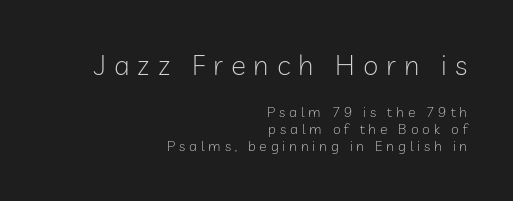
The image shows 28 px light sans-serif type, upright; set right-aligned, line spacing 1.2x, unusually wide letter spacing (+0.28 em), not underlined; the first (top) block is 2.0x larger; low stroke contrast and a medium x-height.
